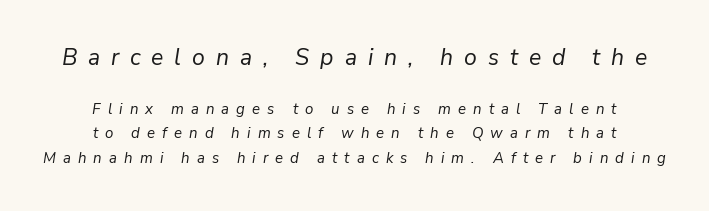
{"italic": "yes", "lean": "right", "slant_degrees": 9, "bold": "no", "underline": "no", "align": "center", "line_spacing": "normal", "line_spacing_ratio": 1.66, "letter_spacing": "wide", "letter_spacing_em": 0.47, "larger_block": "first", "size_ratio": 1.53, "glyph_px": 23}
